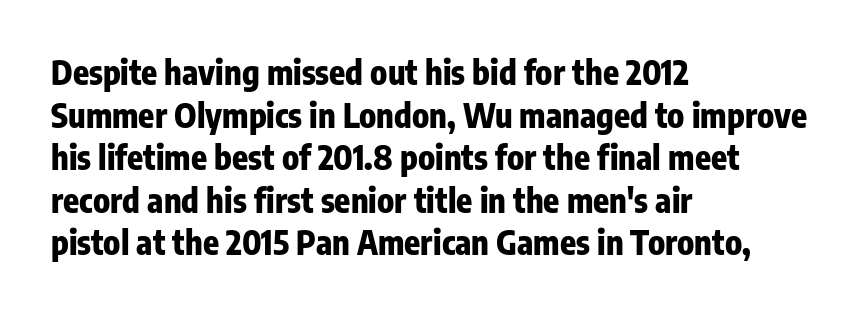
The image shows 33 px heavy, condensed sans-serif type, upright; set left-aligned, normal line spacing (1.29x), normal letter spacing, not underlined; low stroke contrast and a medium x-height.
